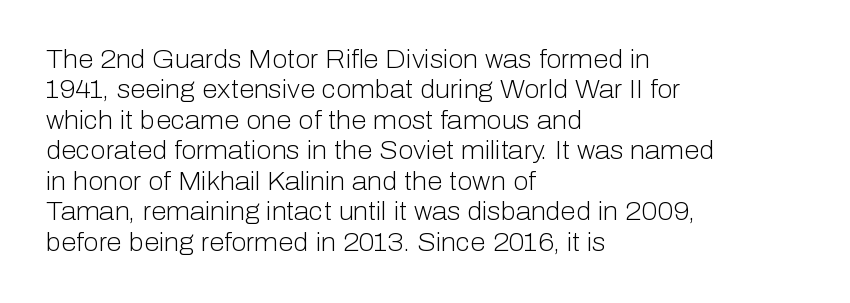
The image shows 25 px text type, upright; set left-aligned, line spacing 1.22x, normal letter spacing, not underlined.
